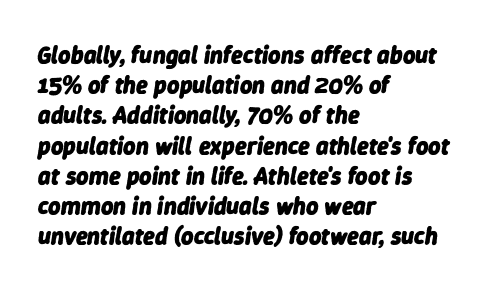
{"italic": "yes", "lean": "right", "slant_degrees": 9, "bold": "yes", "underline": "no", "align": "left", "line_spacing": "normal", "line_spacing_ratio": 1.26, "letter_spacing": "normal", "letter_spacing_em": 0.0, "glyph_px": 24}
